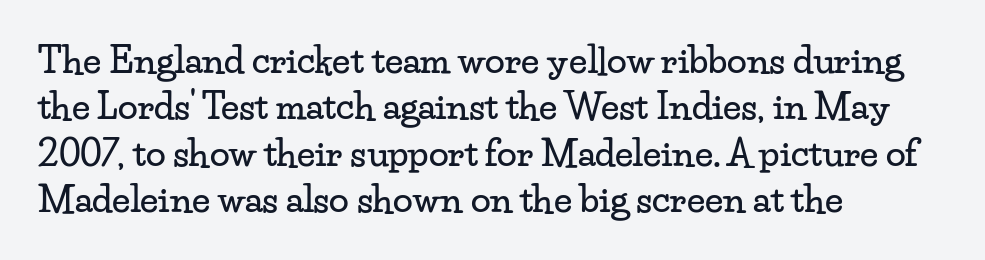
Upright lettering throughout. Font category for this specimen: serif. Casual observation: everything's shoved over to the left. Varying glyph widths throughout — classic text-font behaviour. The passage shown is not underscored anywhere. Students, observe: this is what conventionally led text looks like.
